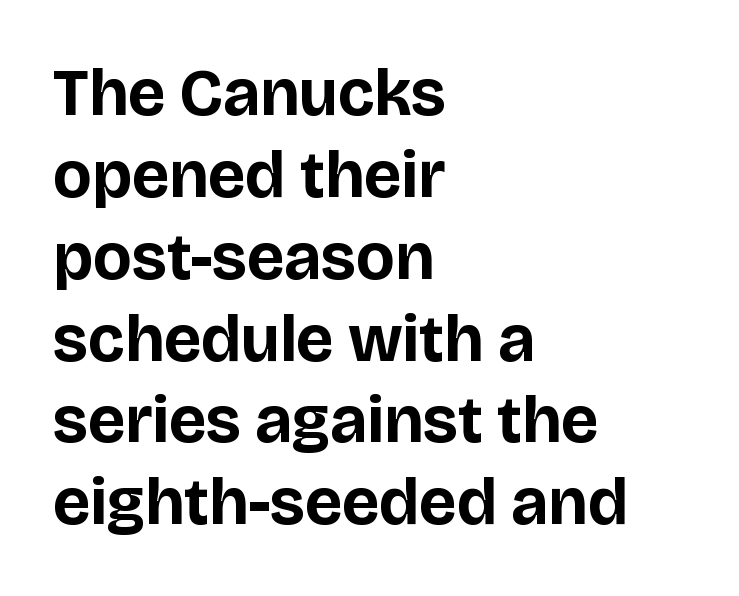
{"serif": "no", "italic": "no", "bold": "yes", "weight": "bold", "width": "normal", "stroke_contrast": "low", "x_height": "large", "monospaced": "no", "underline": "no", "align": "left", "line_spacing_ratio": 1.24, "letter_spacing": "normal", "letter_spacing_em": 0.0, "glyph_px": 66}
